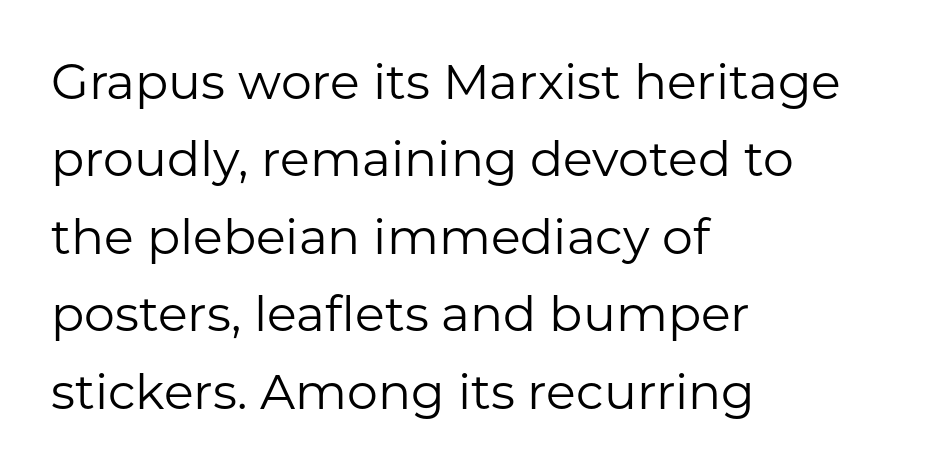
Q: Is the text bold? A: No.
Q: Is the text italic (slanted)? A: No, it is upright.
Q: Is the typeface a serif or a sans-serif typeface? A: Sans-serif.
Q: Is the text underlined? A: No.
Q: How is the paragraph aligned? A: Left-aligned.
Q: Is the spacing between letters normal or unusually wide? A: Normal.
Q: Is the spacing between lines tight, normal or loose? A: Normal.
Q: Width (condensed, normal, or wide)? A: Normal.
Q: Stroke contrast? A: Low.
Q: x-height? A: Medium.
Q: Monospaced? A: No.
